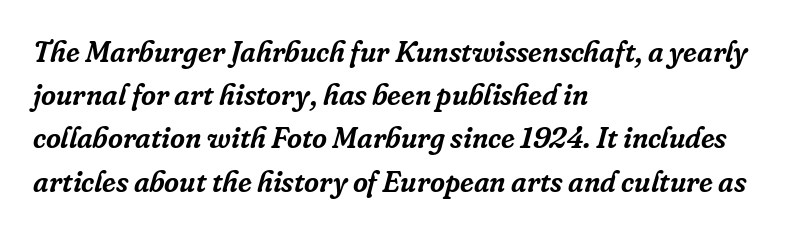
Q: Is the text italic (slanted)? A: Yes, it leans right by about 16 degrees.
Q: Is the typeface a serif or a sans-serif typeface? A: Serif.
Q: Is the text underlined? A: No.
Q: How is the paragraph aligned? A: Left-aligned.
Q: Is the spacing between letters normal or unusually wide? A: Normal.
Q: Is the spacing between lines tight, normal or loose? A: Normal.
Q: Width (condensed, normal, or wide)? A: Normal.
Q: Stroke contrast? A: Low.
Q: x-height? A: Medium.
Q: Monospaced? A: No.
